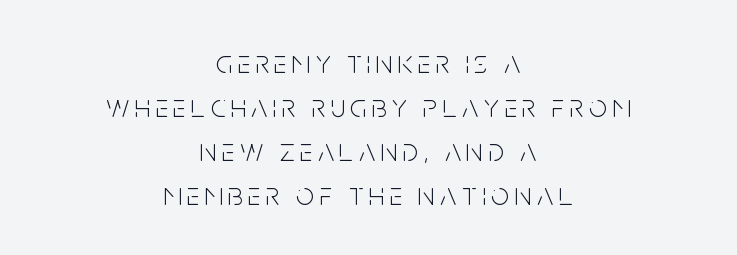
Q: Is the text bold? A: No.
Q: Is the text italic (slanted)? A: No, it is upright.
Q: Is the typeface a serif or a sans-serif typeface? A: Sans-serif.
Q: Is the text underlined? A: No.
Q: How is the paragraph aligned? A: Centered.
Q: Is the spacing between lines tight, normal or loose? A: Normal.
Q: Width (condensed, normal, or wide)? A: Condensed.
Q: Stroke contrast? A: Low.
Q: x-height? A: Large.
Q: Monospaced? A: No.
